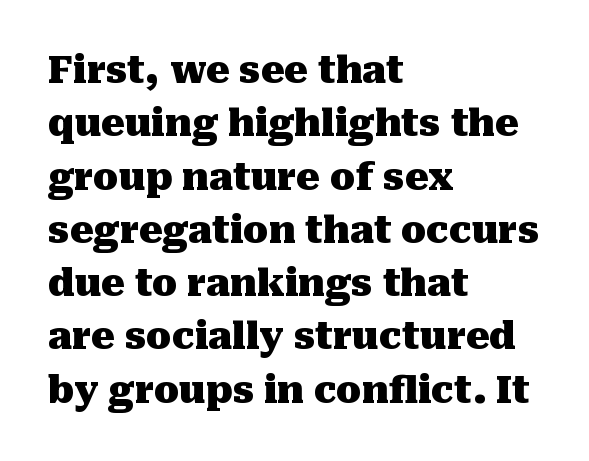
{"serif": "yes", "italic": "no", "bold": "yes", "weight": "heavy", "width": "normal", "stroke_contrast": "medium", "x_height": "medium", "monospaced": "no", "underline": "no", "align": "left", "line_spacing": "normal", "line_spacing_ratio": 1.44, "letter_spacing": "normal", "letter_spacing_em": 0.0, "glyph_px": 37}
